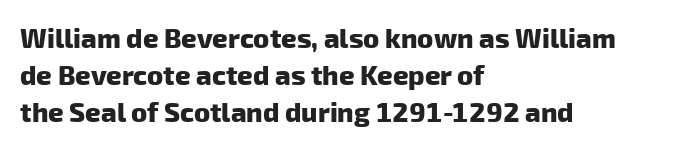
Words appear dense and cohesive because spacing is normal. The strip under each line holds only bare page. The glyphs have the mass of a bold cut. Quick note: interline space is typical. A classic flush-left, rag-right setting is used for this passage.
